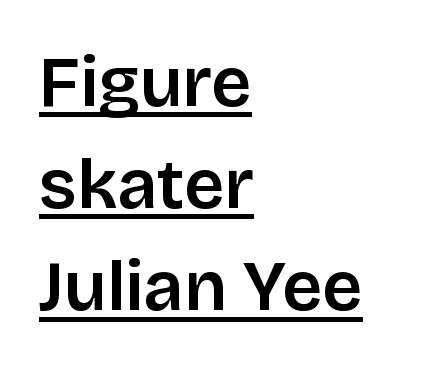
Q: Is the text bold? A: Semi-bold.
Q: Is the text italic (slanted)? A: No, it is upright.
Q: Is the typeface a serif or a sans-serif typeface? A: Sans-serif.
Q: Is the text underlined? A: Yes.
Q: How is the paragraph aligned? A: Left-aligned.
Q: Is the spacing between letters normal or unusually wide? A: Normal.
Q: Is the spacing between lines tight, normal or loose? A: Normal.
Q: Width (condensed, normal, or wide)? A: Normal.
Q: Stroke contrast? A: Low.
Q: x-height? A: Large.
Q: Monospaced? A: No.
